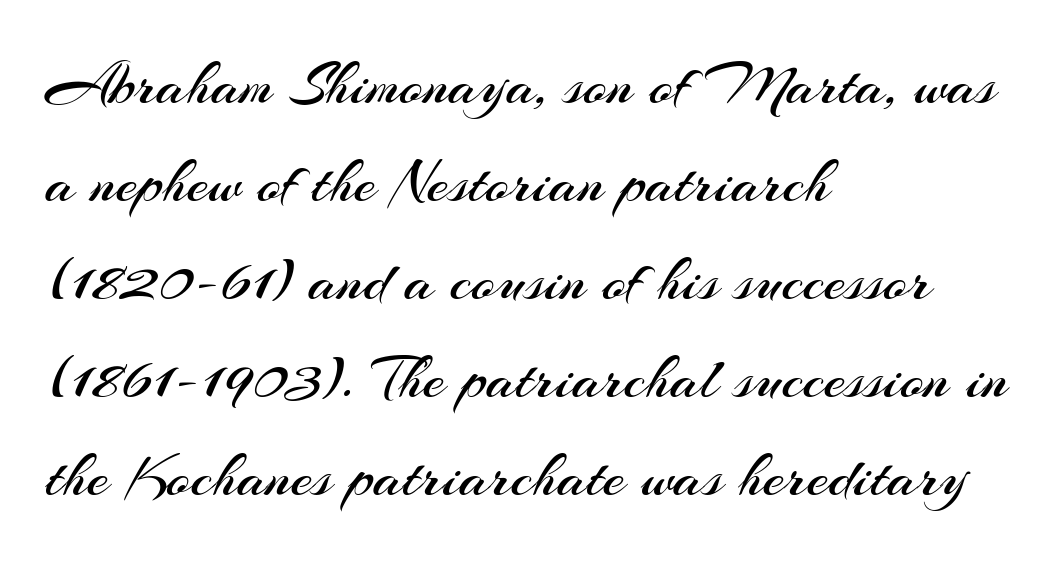
{"serif": "no", "bold": "no", "weight": "regular", "width": "normal", "stroke_contrast": "medium", "x_height": "small", "monospaced": "no", "underline": "no", "align": "left", "line_spacing": "normal", "line_spacing_ratio": 1.58, "letter_spacing": "normal", "letter_spacing_em": 0.0, "glyph_px": 62}
